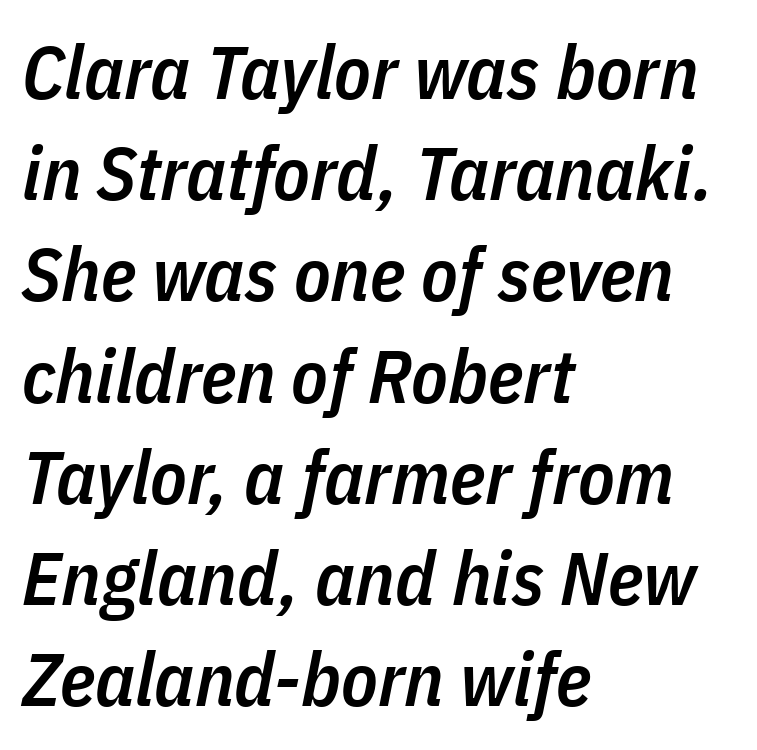
Descender tails drop into unmarked territory. How are the letters spaced? Ordinarily, with no added tracking. Set as a demibold, roughly 600 on the weight scale. One-word summary of the alignment: left.
